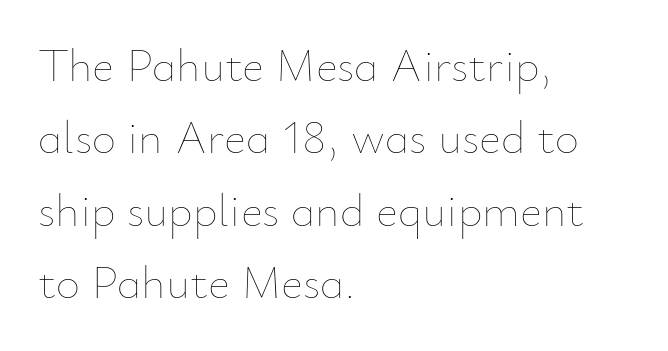
Q: Is the text bold? A: No.
Q: Is the text italic (slanted)? A: No, it is upright.
Q: Is the text underlined? A: No.
Q: How is the paragraph aligned? A: Left-aligned.
Q: Is the spacing between letters normal or unusually wide? A: Normal.
Q: Is the spacing between lines tight, normal or loose? A: Normal.
Q: Width (condensed, normal, or wide)? A: Normal.
Q: Stroke contrast? A: Low.
Q: x-height? A: Small.
Q: Monospaced? A: No.
